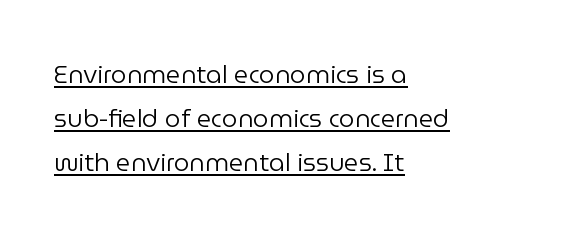
{"italic": "no", "bold": "no", "underline": "yes", "align": "left", "line_spacing_ratio": 1.77, "letter_spacing": "normal", "letter_spacing_em": 0.0, "glyph_px": 25}
